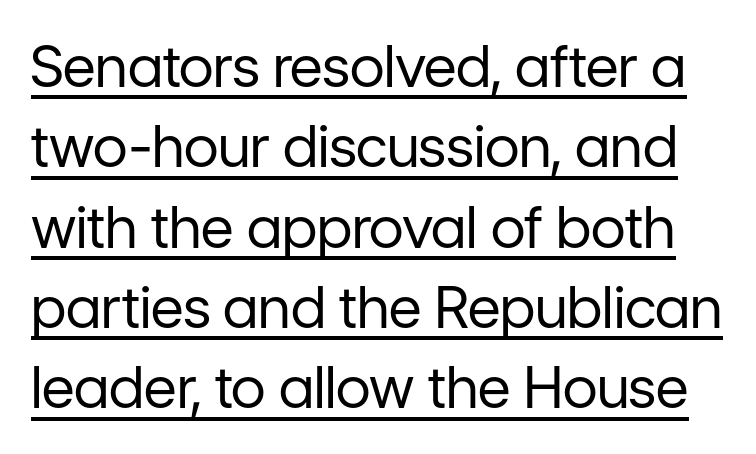
Does the leading feel generous? No, just average. These characters rest on top of a visible drawn line. Designer's note — italics off, roman on. Is this a fixed-width face? No — the glyphs have proportional, varying widths.
